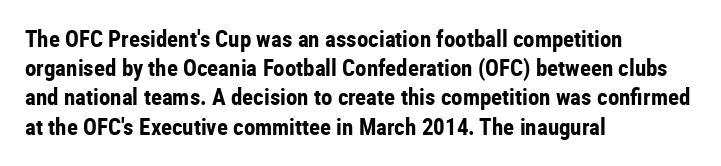
{"italic": "no", "bold": "yes", "underline": "no", "align": "left", "line_spacing": "normal", "line_spacing_ratio": 1.27, "letter_spacing": "normal", "letter_spacing_em": 0.0, "glyph_px": 23}
